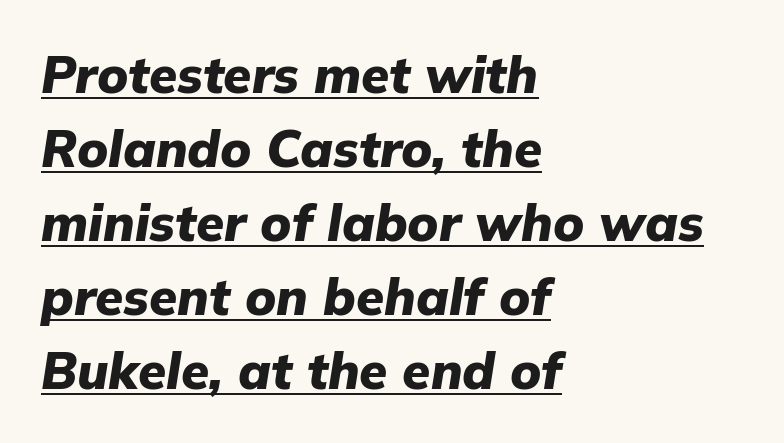
The image shows 51 px heavy type, italic (leaning right); set left-aligned, normal line spacing (1.45x), normal letter spacing, underlined; low stroke contrast and a medium x-height.
